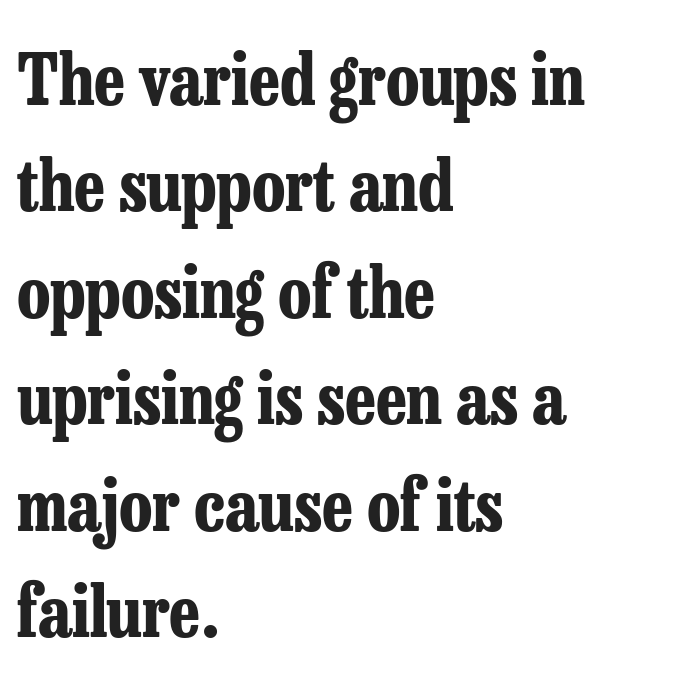
Q: Is the text bold? A: Yes.
Q: Is the text italic (slanted)? A: No, it is upright.
Q: Is the typeface a serif or a sans-serif typeface? A: Serif.
Q: Is the text underlined? A: No.
Q: How is the paragraph aligned? A: Left-aligned.
Q: Is the spacing between letters normal or unusually wide? A: Normal.
Q: Is the spacing between lines tight, normal or loose? A: Normal.
Q: Width (condensed, normal, or wide)? A: Condensed.
Q: Stroke contrast? A: Low.
Q: x-height? A: Medium.
Q: Monospaced? A: No.
